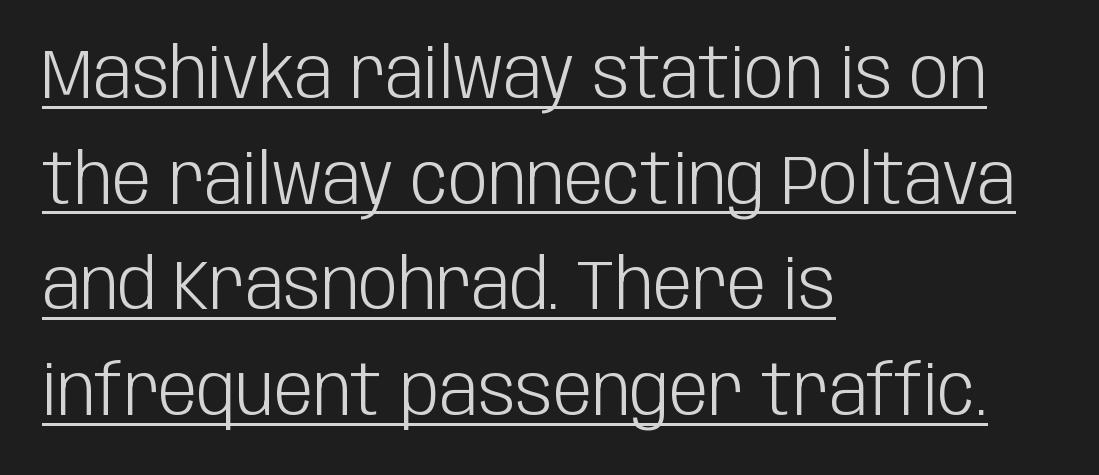
The image shows 70 px light, condensed sans-serif type, upright; set left-aligned, normal line spacing (1.51x), normal letter spacing, underlined; low stroke contrast and a large x-height.
